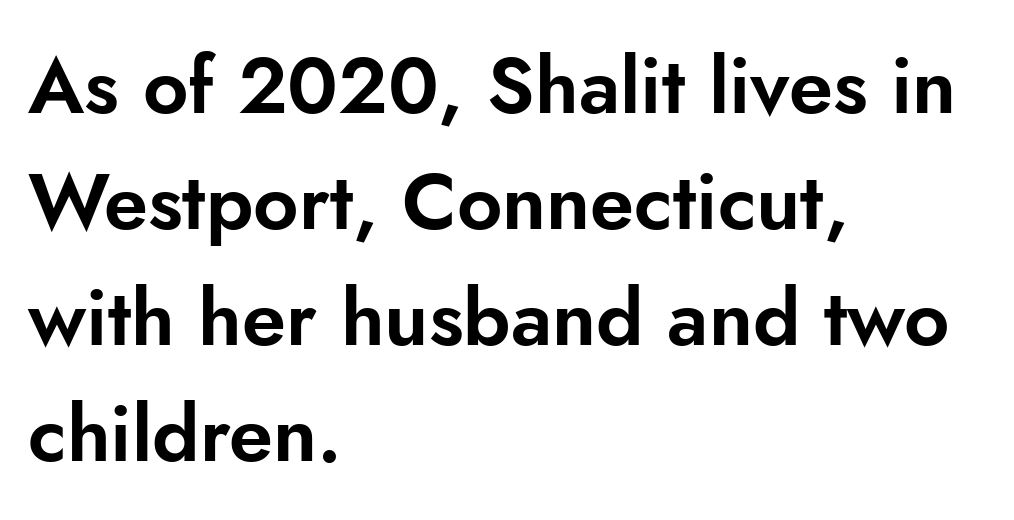
The passage shown is typeset with a sans-serif family. Casual observation: everything's shoved over to the left. Words float on clear page, feet unadorned. The horizontal fit of the characters is conventional and even. The rows are spaced the way most documents space them. Each letter keeps its own natural width here, so spacing adapts to shape.
